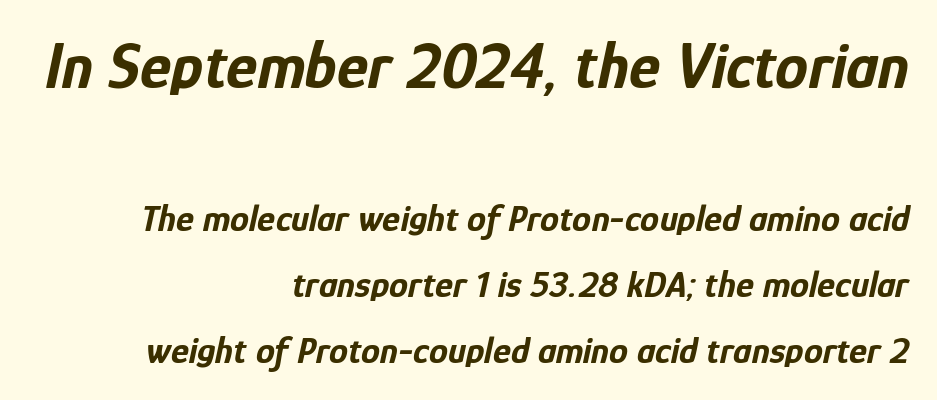
{"italic": "yes", "lean": "right", "slant_degrees": 12, "bold": "yes", "weight": "bold", "width": "condensed", "stroke_contrast": "low", "x_height": "medium", "monospaced": "no", "underline": "no", "align": "right", "line_spacing_ratio": 1.74, "letter_spacing": "normal", "letter_spacing_em": 0.0, "larger_block": "first", "size_ratio": 1.74, "glyph_px": 66}
